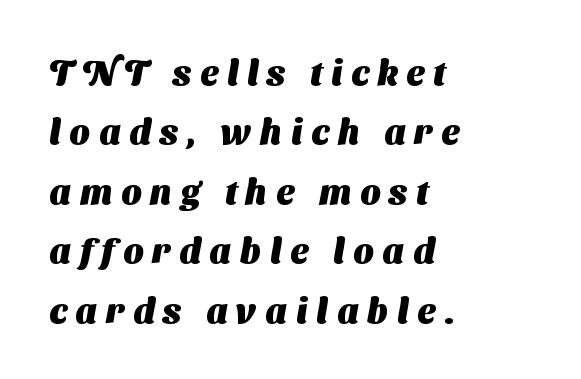
Q: Is the text bold? A: Yes.
Q: Is the typeface a serif or a sans-serif typeface? A: Sans-serif.
Q: Is the text underlined? A: No.
Q: How is the paragraph aligned? A: Left-aligned.
Q: Is the spacing between letters normal or unusually wide? A: Unusually wide.
Q: Is the spacing between lines tight, normal or loose? A: Normal.
Q: Width (condensed, normal, or wide)? A: Normal.
Q: Stroke contrast? A: Medium.
Q: x-height? A: Medium.
Q: Monospaced? A: No.
